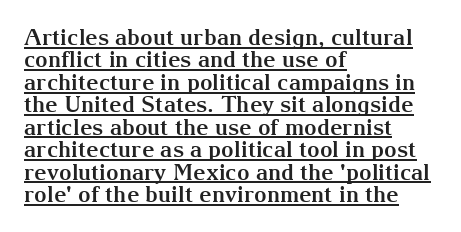
The passage is arranged the way most books set body copy — flush left. As a designer I'd log this as weight 700, bold. Emphasis is given by a line drawn under the lettering. If you drew a line through each stem, it would be perfectly vertical. The line texture is even and compact thanks to regular tracking. The block of text is dense from top to bottom, with scant space between rows.
